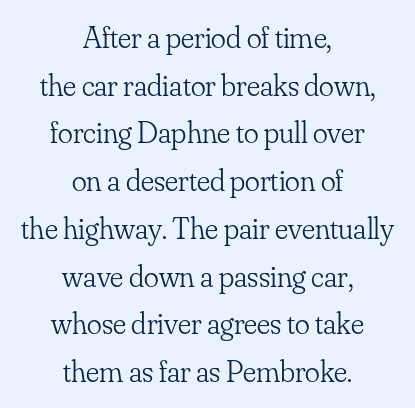
Q: Is the text bold? A: No.
Q: Is the text italic (slanted)? A: No, it is upright.
Q: Is the typeface a serif or a sans-serif typeface? A: Serif.
Q: Is the text underlined? A: No.
Q: How is the paragraph aligned? A: Centered.
Q: Is the spacing between letters normal or unusually wide? A: Normal.
Q: Is the spacing between lines tight, normal or loose? A: Normal.
Q: Width (condensed, normal, or wide)? A: Normal.
Q: Stroke contrast? A: Low.
Q: x-height? A: Small.
Q: Monospaced? A: No.
